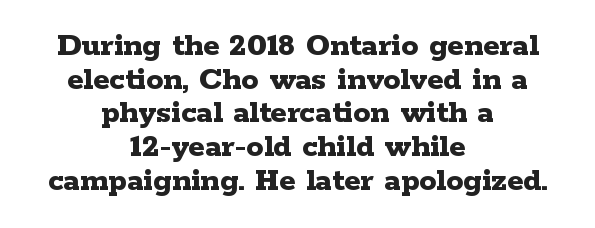
Quick note: not italic, upright. The glyphs in this specimen are seriffed. Each line is balanced around a shared central axis. Note the varied advance widths — an 'i' is clearly narrower than an 'm'. This block would grow much taller if given ordinary leading; it's compressed now. Stroke thickness is high; the sample reads as a true bold.
